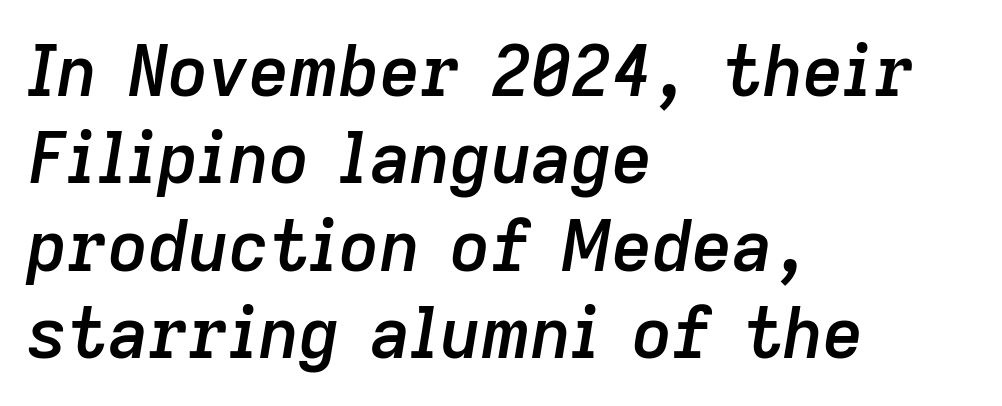
Q: Is the text bold? A: Semi-bold.
Q: Is the text italic (slanted)? A: Yes, it leans right by about 9 degrees.
Q: Is the text underlined? A: No.
Q: How is the paragraph aligned? A: Left-aligned.
Q: Is the spacing between letters normal or unusually wide? A: Normal.
Q: Is the spacing between lines tight, normal or loose? A: Normal.
Q: Width (condensed, normal, or wide)? A: Normal.
Q: Stroke contrast? A: Low.
Q: x-height? A: Medium.
Q: Monospaced? A: No.
